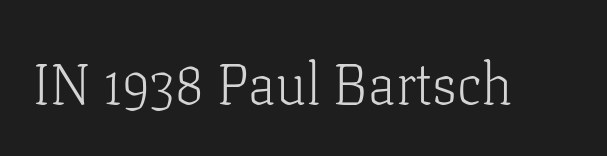
Each letter keeps its own natural width here, so spacing adapts to shape. Does the type have serifs? Yes, each stem ends in a small foot. This rendering features lettering with no underline. A light-to-regular cut is what we see here.
